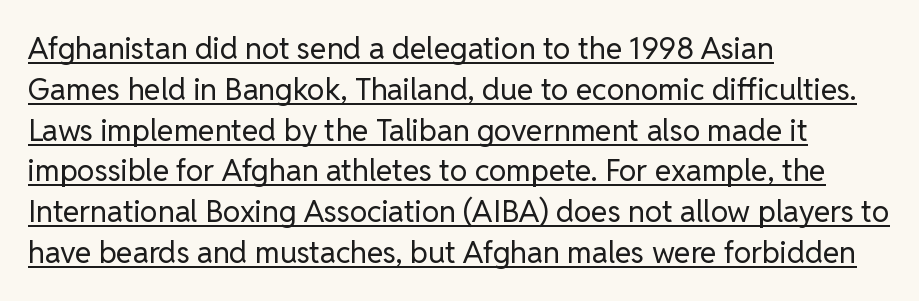
Q: Is the text bold? A: No.
Q: Is the text italic (slanted)? A: No, it is upright.
Q: Is the typeface a serif or a sans-serif typeface? A: Sans-serif.
Q: Is the text underlined? A: Yes.
Q: How is the paragraph aligned? A: Left-aligned.
Q: Is the spacing between letters normal or unusually wide? A: Normal.
Q: Is the spacing between lines tight, normal or loose? A: Normal.
Q: Width (condensed, normal, or wide)? A: Normal.
Q: Stroke contrast? A: Low.
Q: x-height? A: Medium.
Q: Monospaced? A: No.
